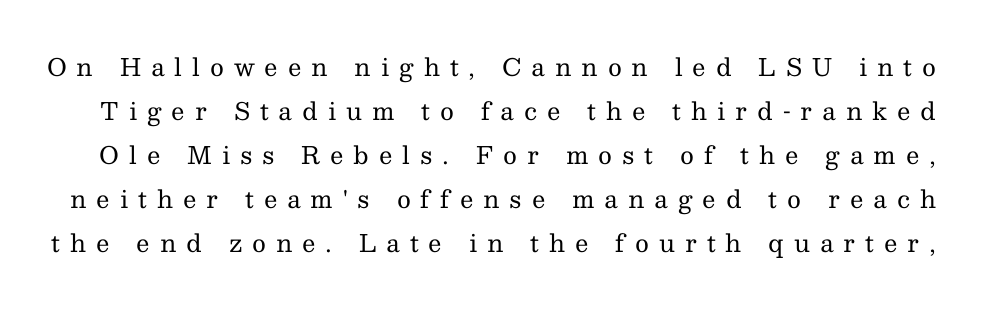
The image shows 24 px text type, upright; set line spacing 1.83x, unusually wide letter spacing (+0.41 em), not underlined.
